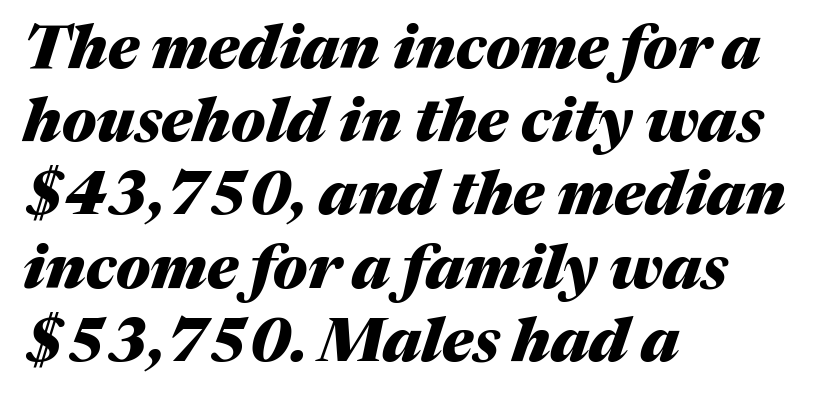
The image shows 61 px heavy type, italic (leaning right); set left-aligned, line spacing 1.2x, normal letter spacing, not underlined; medium stroke contrast and a medium x-height.
